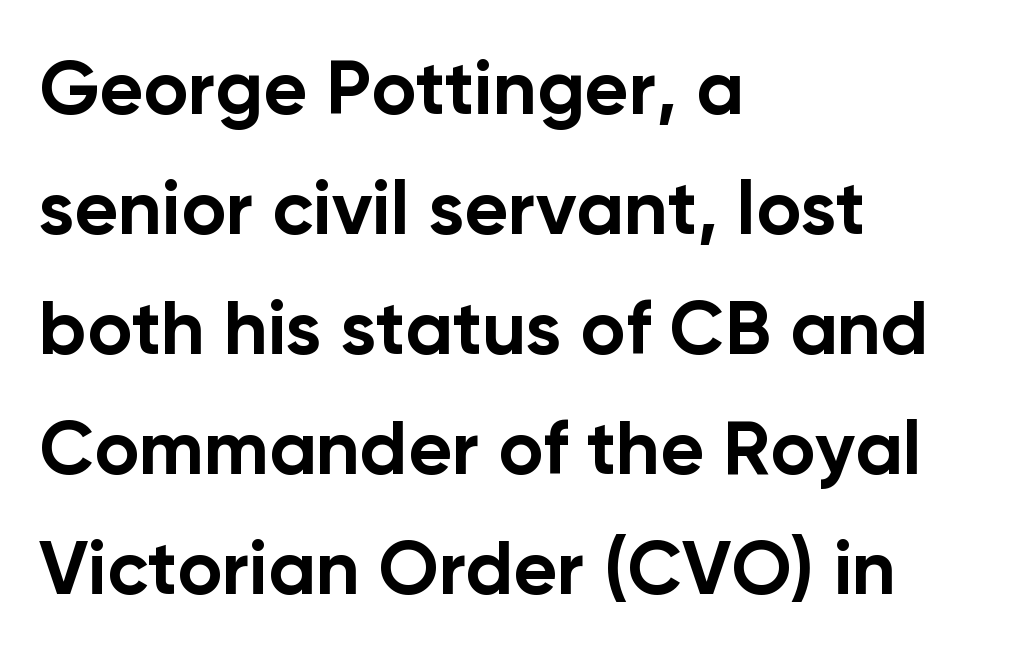
Q: Is the text bold? A: Yes.
Q: Is the text italic (slanted)? A: No, it is upright.
Q: Is the typeface a serif or a sans-serif typeface? A: Sans-serif.
Q: Is the text underlined? A: No.
Q: How is the paragraph aligned? A: Left-aligned.
Q: Is the spacing between letters normal or unusually wide? A: Normal.
Q: Is the spacing between lines tight, normal or loose? A: Normal.
Q: Width (condensed, normal, or wide)? A: Normal.
Q: Stroke contrast? A: Low.
Q: x-height? A: Medium.
Q: Monospaced? A: No.
